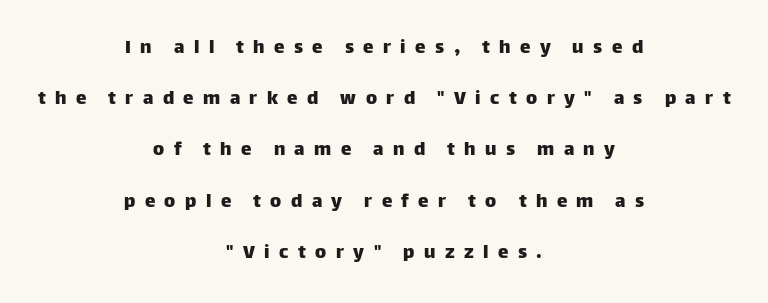
Q: Is the text italic (slanted)? A: No, it is upright.
Q: Is the text underlined? A: No.
Q: How is the paragraph aligned? A: Centered.
Q: Is the spacing between letters normal or unusually wide? A: Unusually wide.
Q: Is the spacing between lines tight, normal or loose? A: Loose.
